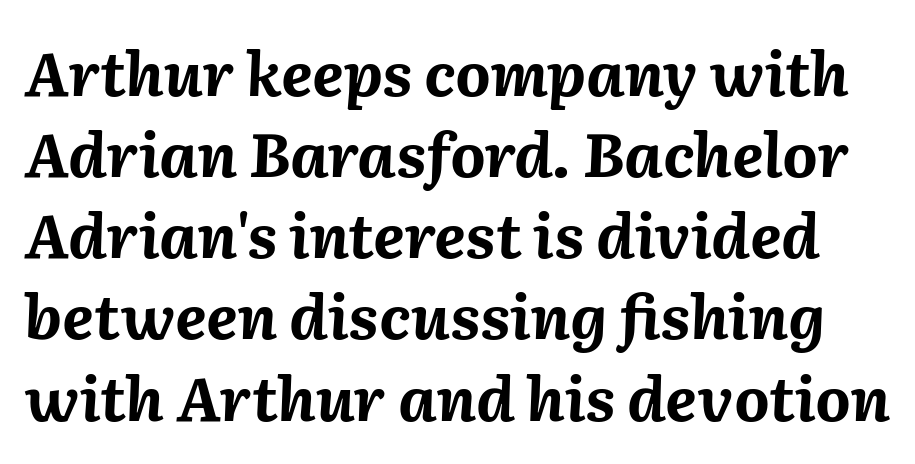
The image shows 61 px bold type, italic (leaning right); set normal line spacing (1.33x), normal letter spacing, not underlined; medium stroke contrast and a medium x-height.
